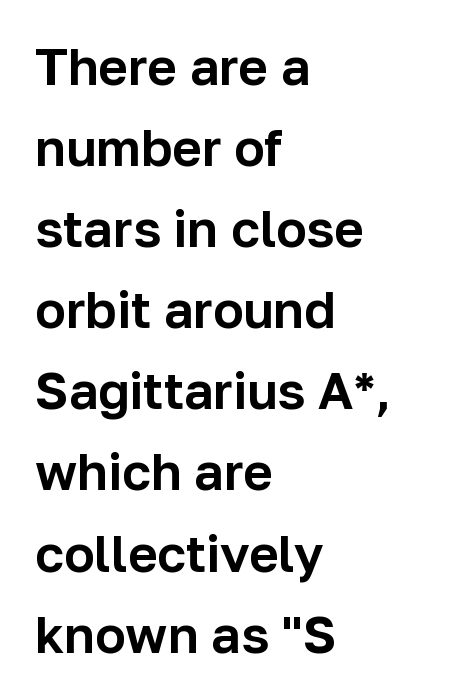
Check under the words: just untouched page. If you drew a ruler down the left edge, every line would touch it. Quick note: not italic, upright. The face used here is proportionally spaced, like ordinary book or web type. A typesetter would call this zero additional tracking. Vertical spacing — default.
